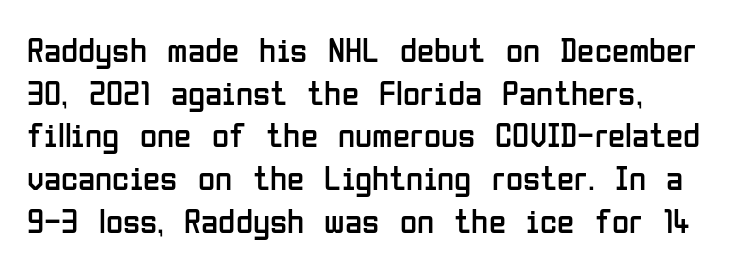
Q: Is the text bold? A: No.
Q: Is the text italic (slanted)? A: No, it is upright.
Q: Is the typeface a serif or a sans-serif typeface? A: Sans-serif.
Q: Is the text underlined? A: No.
Q: How is the paragraph aligned? A: Left-aligned.
Q: Is the spacing between letters normal or unusually wide? A: Normal.
Q: Width (condensed, normal, or wide)? A: Condensed.
Q: Stroke contrast? A: Low.
Q: x-height? A: Medium.
Q: Monospaced? A: No.
